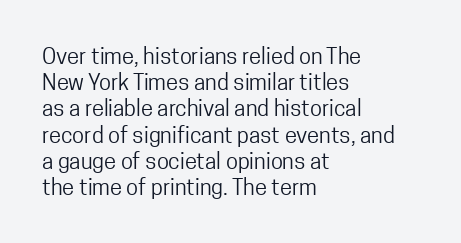
{"italic": "no", "bold": "no", "underline": "no", "align": "left", "line_spacing_ratio": 1.19, "letter_spacing": "normal", "letter_spacing_em": 0.0, "glyph_px": 22}
